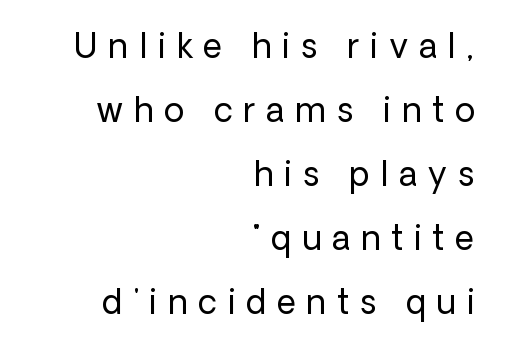
{"serif": "no", "italic": "no", "bold": "no", "weight": "regular", "width": "normal", "stroke_contrast": "low", "x_height": "medium", "monospaced": "no", "underline": "no", "align": "right", "line_spacing": "loose", "line_spacing_ratio": 1.94, "letter_spacing": "wide", "letter_spacing_em": 0.33, "glyph_px": 33}
